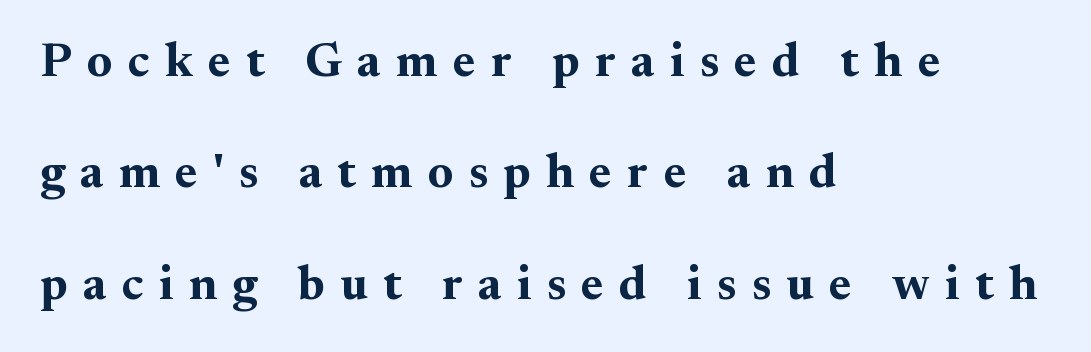
Caption: multi-line text, flush left, ragged right. This is roman type, the default non-slanted kind. A serif font was chosen for this passage. Weight check: bold — yes, fully. Horizontal bands of white between lines are thick stripes. Clear beneath every line of the passage.
